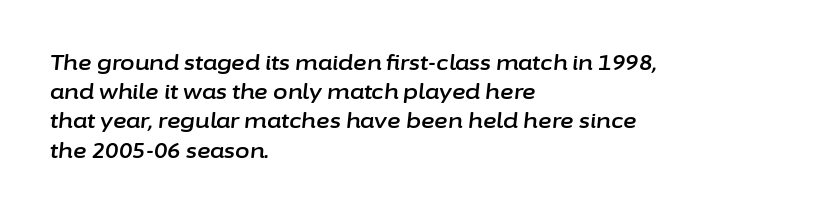
{"italic": "yes", "lean": "right", "slant_degrees": 6, "underline": "no", "align": "left", "line_spacing": "normal", "line_spacing_ratio": 1.39, "letter_spacing": "normal", "letter_spacing_em": 0.0, "glyph_px": 21}
